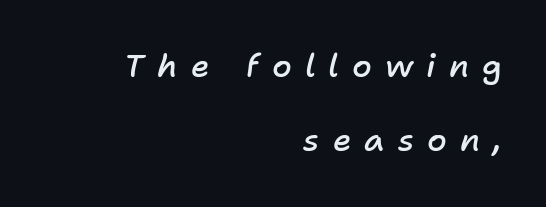
Q: Is the text bold? A: Semi-bold.
Q: Is the text italic (slanted)? A: Yes, it leans right by about 11 degrees.
Q: Is the text underlined? A: No.
Q: How is the paragraph aligned? A: Right-aligned.
Q: Is the spacing between letters normal or unusually wide? A: Unusually wide.
Q: Is the spacing between lines tight, normal or loose? A: Loose.
Q: Width (condensed, normal, or wide)? A: Normal.
Q: Stroke contrast? A: Low.
Q: x-height? A: Medium.
Q: Monospaced? A: No.
